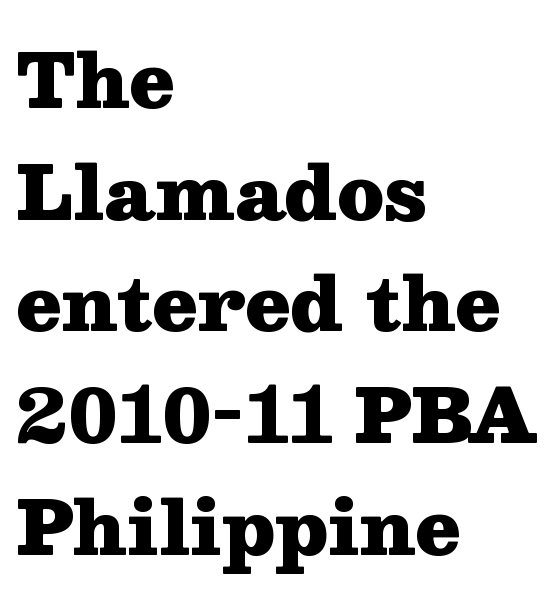
{"serif": "yes", "italic": "no", "bold": "yes", "weight": "heavy", "width": "wide", "stroke_contrast": "medium", "x_height": "medium", "monospaced": "no", "underline": "no", "align": "left", "line_spacing": "normal", "line_spacing_ratio": 1.53, "letter_spacing": "normal", "letter_spacing_em": 0.0, "glyph_px": 73}
